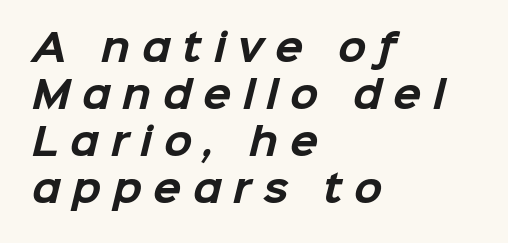
The image shows 37 px bold sans-serif type; set left-aligned, normal line spacing (1.27x), unusually wide letter spacing (+0.31 em), not underlined; low stroke contrast and a medium x-height.
